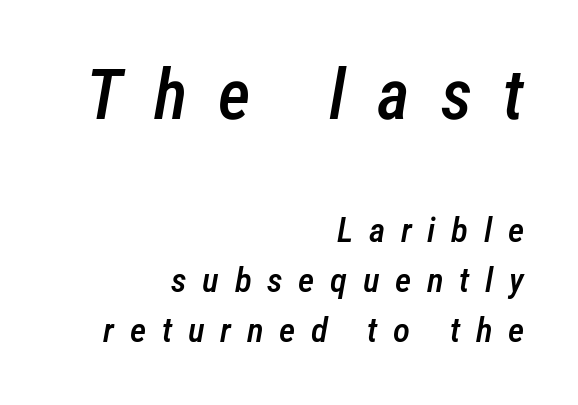
Every row of glyphs terminates at an identical x-position on the right. The gaps between neighbouring characters are conspicuously large. Nobody drew a line under any word here. This sample has the flowing, uneven cadence of proportional lettering. The space between consecutive lines is moderate. Is the type bold? Partly — it's a semibold, heavier than regular but not fully bold.
